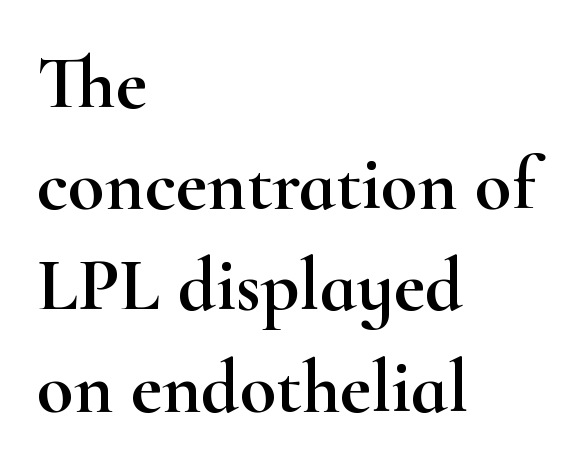
The image shows 75 px wide serif type, upright; set left-aligned, normal line spacing (1.35x), normal letter spacing, not underlined; high stroke contrast and a small x-height.
